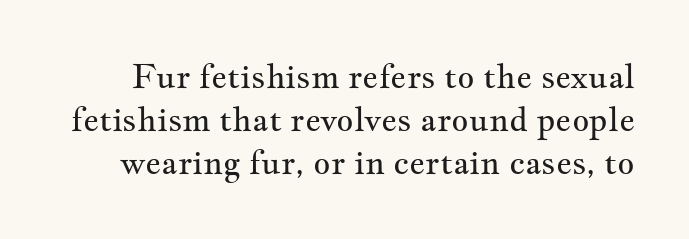
{"serif": "yes", "italic": "no", "bold": "no", "weight": "regular", "width": "wide", "stroke_contrast": "medium", "x_height": "small", "monospaced": "no", "underline": "no", "line_spacing": "normal", "line_spacing_ratio": 1.31, "letter_spacing": "normal", "letter_spacing_em": 0.0, "glyph_px": 33}
